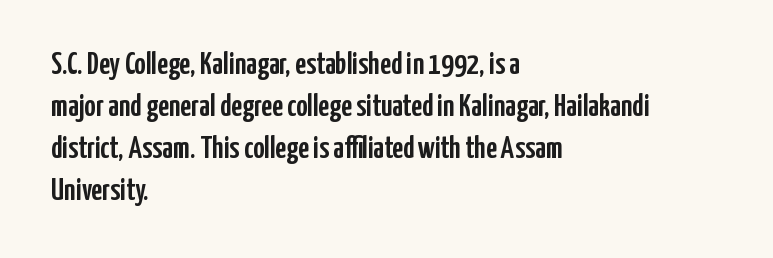
{"serif": "no", "italic": "no", "width": "condensed", "stroke_contrast": "low", "x_height": "medium", "monospaced": "no", "underline": "no", "align": "left", "line_spacing": "normal", "line_spacing_ratio": 1.35, "letter_spacing": "normal", "letter_spacing_em": 0.0, "glyph_px": 31}
